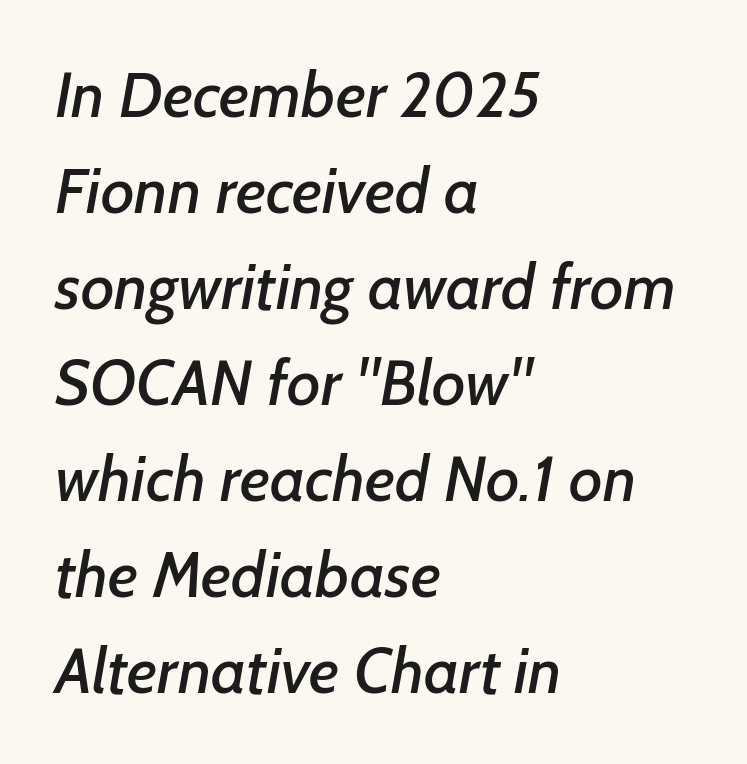
The image shows 64 px sans-serif type; set left-aligned, normal line spacing (1.5x), normal letter spacing, not underlined; low stroke contrast and a medium x-height.
